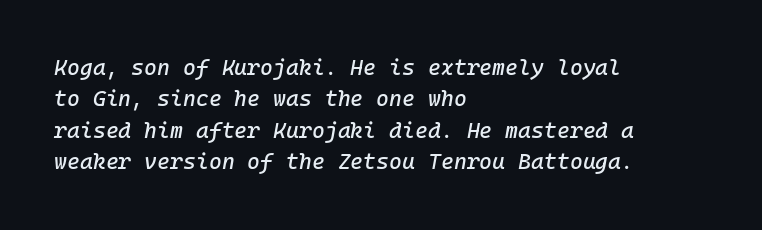
Q: Is the text italic (slanted)? A: Yes, it leans right by about 10 degrees.
Q: Is the text underlined? A: No.
Q: How is the paragraph aligned? A: Left-aligned.
Q: Is the spacing between letters normal or unusually wide? A: Normal.
Q: Is the spacing between lines tight, normal or loose? A: Normal.
